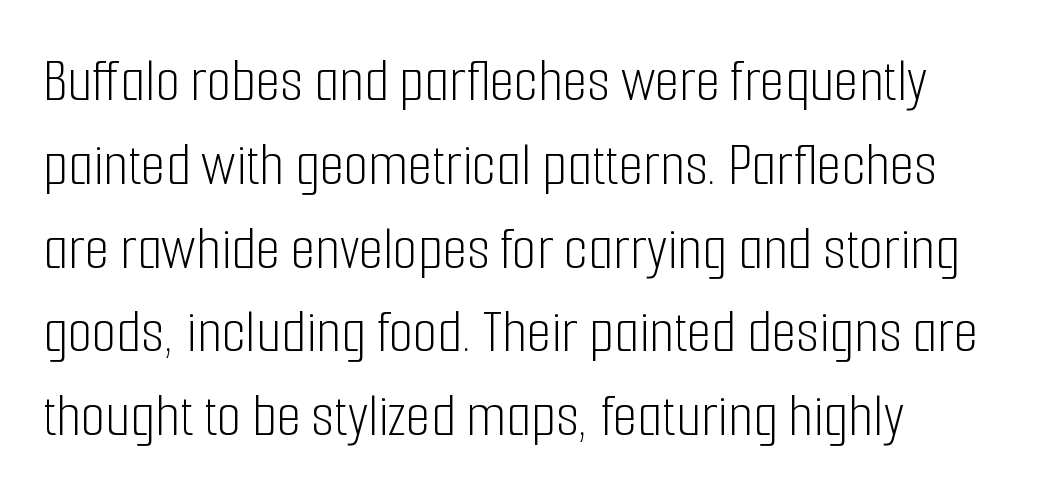
{"serif": "no", "italic": "no", "bold": "no", "weight": "light", "width": "condensed", "stroke_contrast": "low", "x_height": "medium", "monospaced": "no", "underline": "no", "line_spacing": "normal", "line_spacing_ratio": 1.33, "letter_spacing": "normal", "letter_spacing_em": 0.0, "glyph_px": 63}
